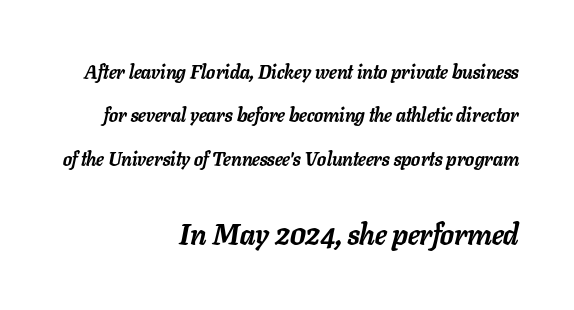
{"italic": "yes", "lean": "right", "slant_degrees": 11, "bold": "yes", "weight": "semibold", "width": "normal", "stroke_contrast": "low", "x_height": "medium", "monospaced": "no", "underline": "no", "align": "right", "line_spacing": "loose", "line_spacing_ratio": 2.28, "letter_spacing": "normal", "letter_spacing_em": 0.0, "larger_block": "second", "size_ratio": 1.53, "glyph_px": 29}
